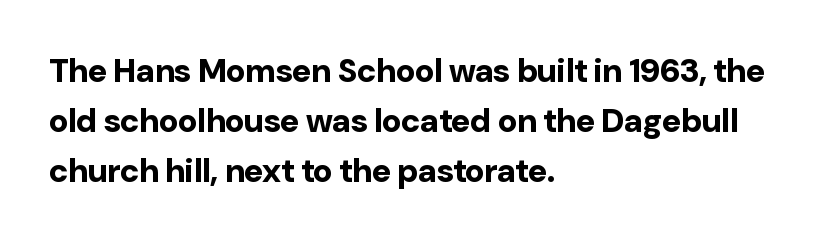
The image shows 33 px bold sans-serif type, upright; set left-aligned, normal line spacing (1.52x), normal letter spacing, not underlined; low stroke contrast and a medium x-height.
